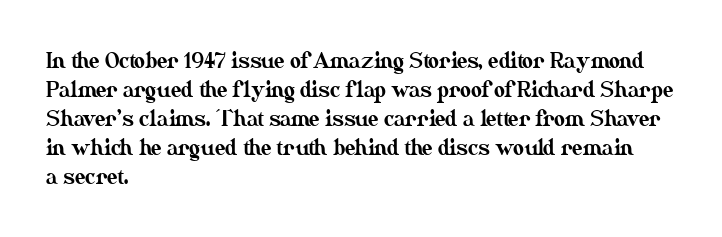
Q: Is the text italic (slanted)? A: No, it is upright.
Q: Is the text underlined? A: No.
Q: How is the paragraph aligned? A: Left-aligned.
Q: Is the spacing between letters normal or unusually wide? A: Normal.
Q: Is the spacing between lines tight, normal or loose? A: Normal.
